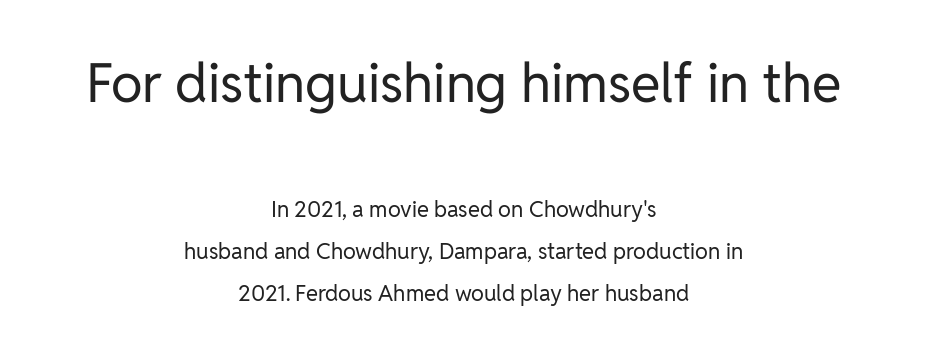
A student would notice the top passage is typeset larger than what follows. Anything drawn beneath the words? Only blank space. Inter-character spacing is left at the font's built-in metrics. Layout note: lines centered. Rendered with straight, roman letterforms.
